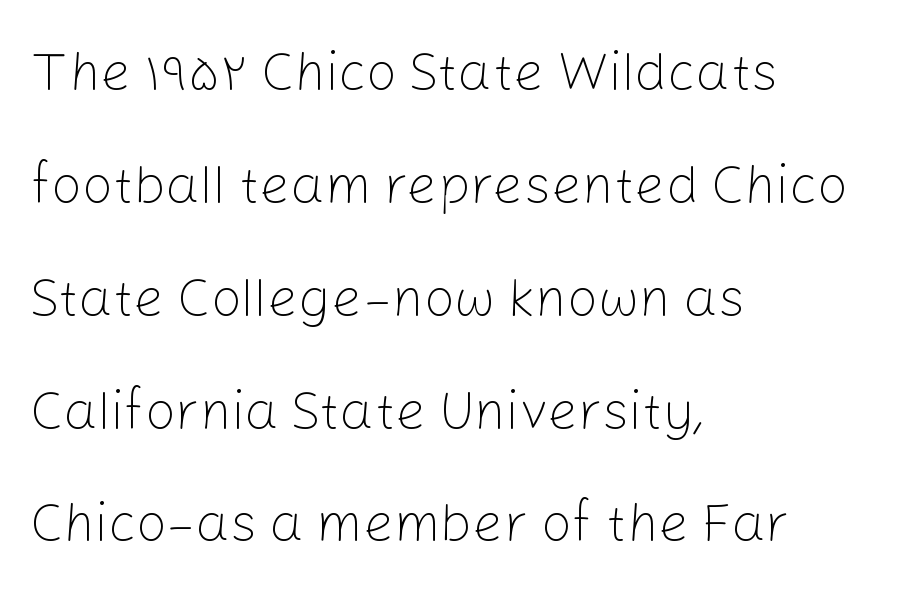
The image shows 54 px light sans-serif type, upright; set left-aligned, loose line spacing (2.09x), normal letter spacing, not underlined; low stroke contrast and a medium x-height.
